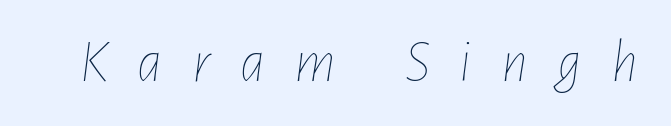
The image shows 60 px thin, condensed type, italic (leaning right); set unusually wide letter spacing (+0.49 em), not underlined; low stroke contrast and a medium x-height.
